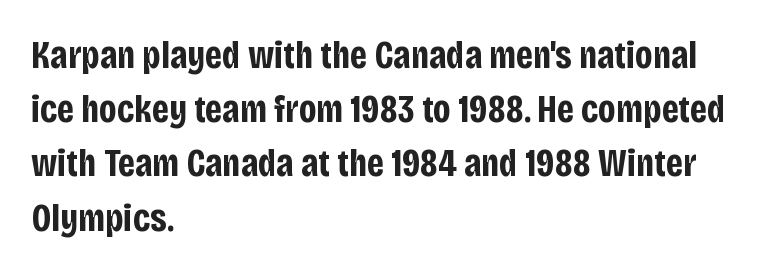
{"serif": "no", "italic": "no", "bold": "yes", "weight": "bold", "width": "condensed", "stroke_contrast": "low", "x_height": "large", "monospaced": "no", "underline": "no", "align": "left", "line_spacing": "normal", "line_spacing_ratio": 1.39, "letter_spacing": "normal", "letter_spacing_em": 0.0, "glyph_px": 39}
